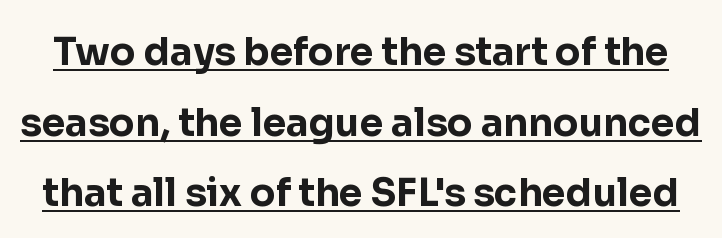
Q: Is the text bold? A: Yes.
Q: Is the text italic (slanted)? A: No, it is upright.
Q: Is the typeface a serif or a sans-serif typeface? A: Sans-serif.
Q: Is the text underlined? A: Yes.
Q: Is the spacing between letters normal or unusually wide? A: Normal.
Q: Width (condensed, normal, or wide)? A: Normal.
Q: Stroke contrast? A: Low.
Q: x-height? A: Medium.
Q: Monospaced? A: No.
